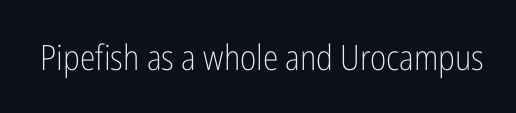
Q: Is the text bold? A: No.
Q: Is the text italic (slanted)? A: No, it is upright.
Q: Is the typeface a serif or a sans-serif typeface? A: Sans-serif.
Q: Is the text underlined? A: No.
Q: Is the spacing between letters normal or unusually wide? A: Normal.
Q: Width (condensed, normal, or wide)? A: Condensed.
Q: Stroke contrast? A: Low.
Q: x-height? A: Medium.
Q: Monospaced? A: No.
